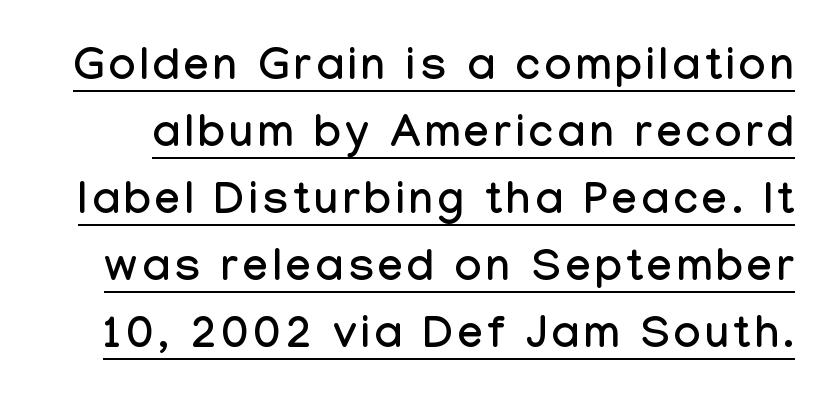
{"serif": "no", "italic": "no", "width": "condensed", "stroke_contrast": "low", "x_height": "medium", "monospaced": "no", "underline": "yes", "line_spacing": "normal", "line_spacing_ratio": 1.49, "glyph_px": 45}
